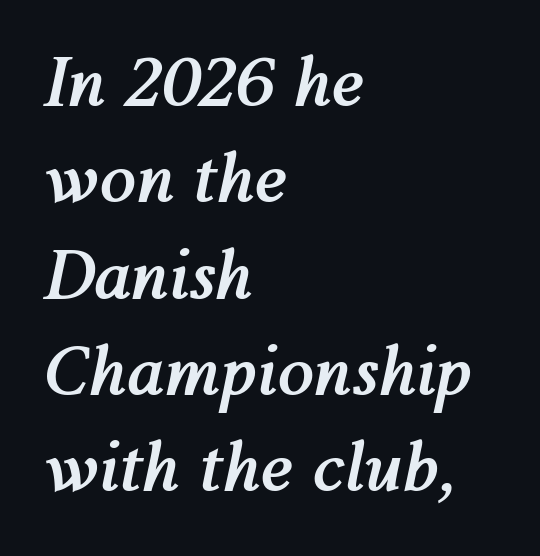
Q: Is the text bold? A: Yes.
Q: Is the text italic (slanted)? A: Yes, it leans right by about 12 degrees.
Q: Is the text underlined? A: No.
Q: How is the paragraph aligned? A: Left-aligned.
Q: Is the spacing between letters normal or unusually wide? A: Normal.
Q: Is the spacing between lines tight, normal or loose? A: Normal.
Q: Width (condensed, normal, or wide)? A: Normal.
Q: Stroke contrast? A: Medium.
Q: x-height? A: Medium.
Q: Monospaced? A: No.
